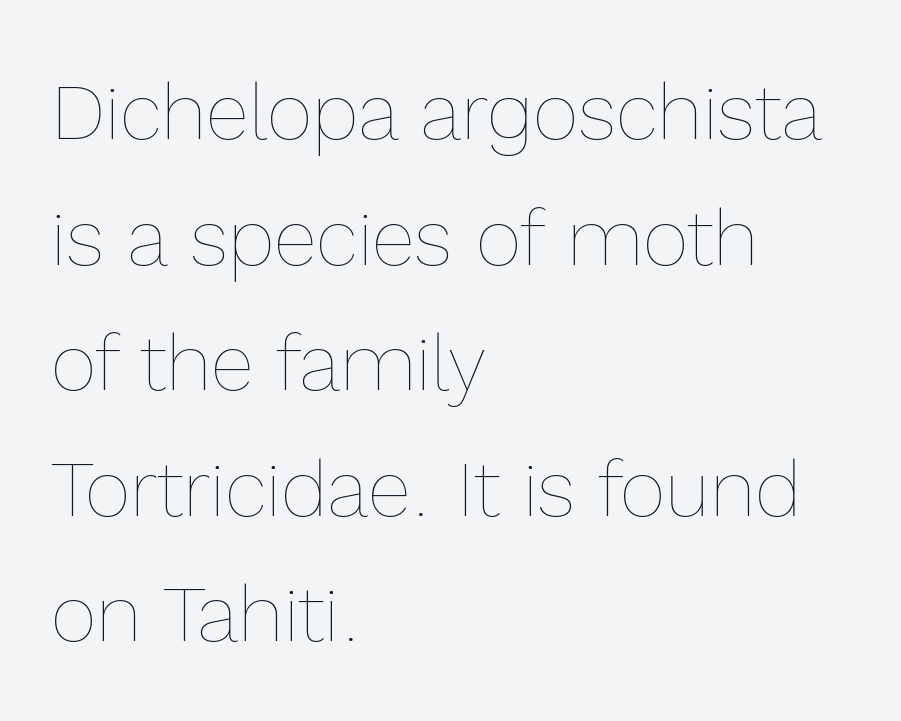
Q: Is the text bold? A: No.
Q: Is the text italic (slanted)? A: No, it is upright.
Q: Is the text underlined? A: No.
Q: How is the paragraph aligned? A: Left-aligned.
Q: Is the spacing between letters normal or unusually wide? A: Normal.
Q: Is the spacing between lines tight, normal or loose? A: Normal.
Q: Width (condensed, normal, or wide)? A: Normal.
Q: x-height? A: Medium.
Q: Monospaced? A: No.
